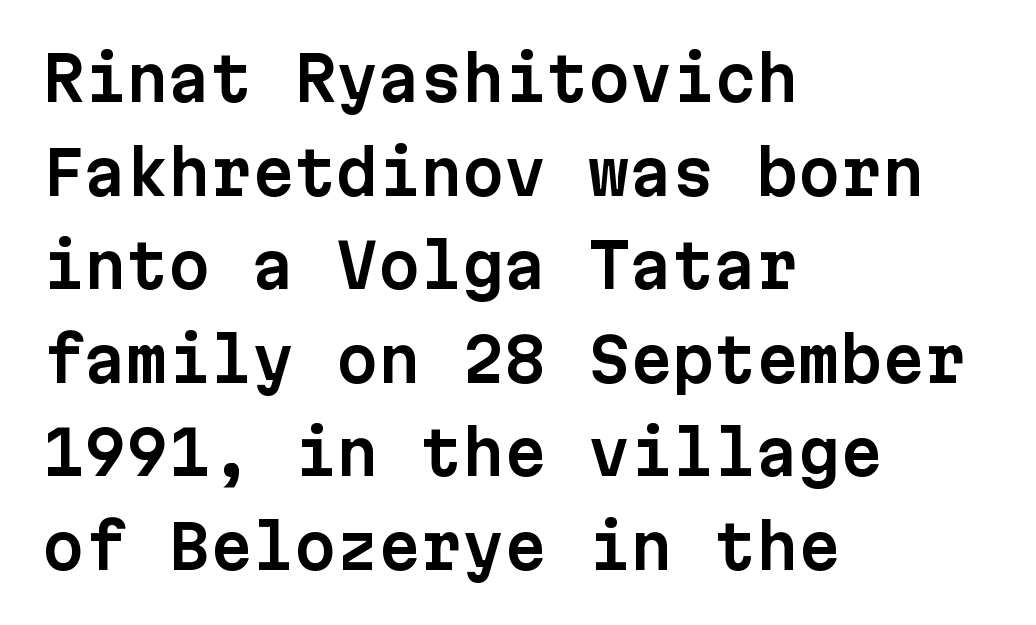
Q: Is the text italic (slanted)? A: No, it is upright.
Q: Is the typeface a serif or a sans-serif typeface? A: Sans-serif.
Q: Is the text underlined? A: No.
Q: How is the paragraph aligned? A: Left-aligned.
Q: Is the spacing between letters normal or unusually wide? A: Normal.
Q: Is the spacing between lines tight, normal or loose? A: Normal.
Q: Width (condensed, normal, or wide)? A: Normal.
Q: Stroke contrast? A: Low.
Q: x-height? A: Medium.
Q: Monospaced? A: Yes.
